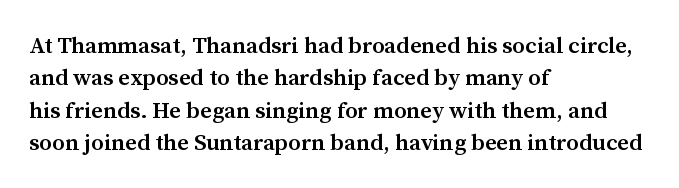
{"italic": "no", "bold": "semi", "underline": "no", "align": "left", "line_spacing": "normal", "line_spacing_ratio": 1.41, "letter_spacing": "normal", "letter_spacing_em": 0.0, "glyph_px": 23}
